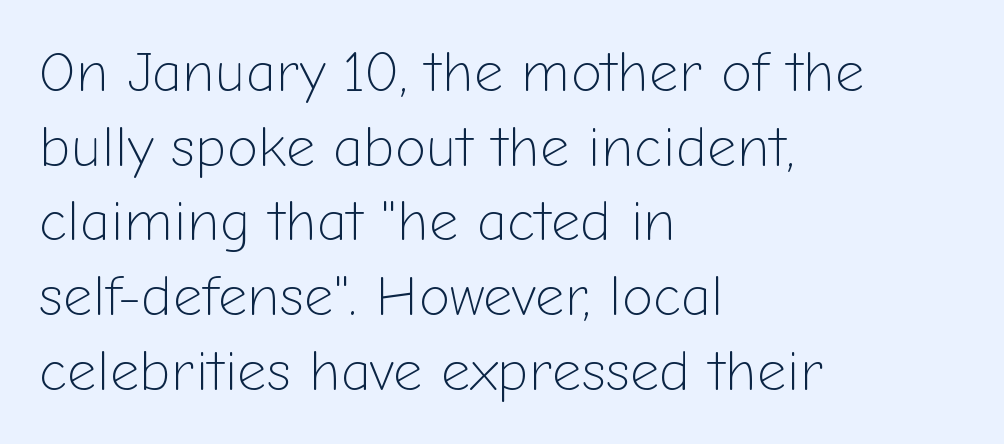
A student would call this left alignment; a typographer would say flush left, rag right. Students, note that the glyphs here touch the page at normal intervals. The gap between lines stays unmarked. Weight: in the light-to-regular range. These lines are rendered in a variable-pitch font.
